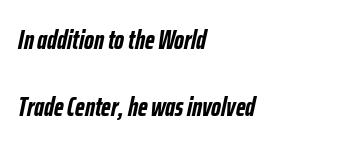
You could call the tracking neutral — neither tight nor loose. Loosely led — the rows are spread out. The paragraph shown leans on its left margin. Only glyphs here, with clear space below each row. On the weight axis this lands at bold, roughly 700.
